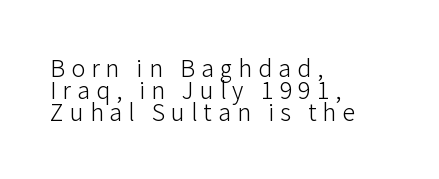
The type is letterspaced generously, with wide tracking. The typography opts for an upright posture over an oblique one. In terms of leading, this rendering errs on the cramped side. This is not heavy type; no bold has been used.
